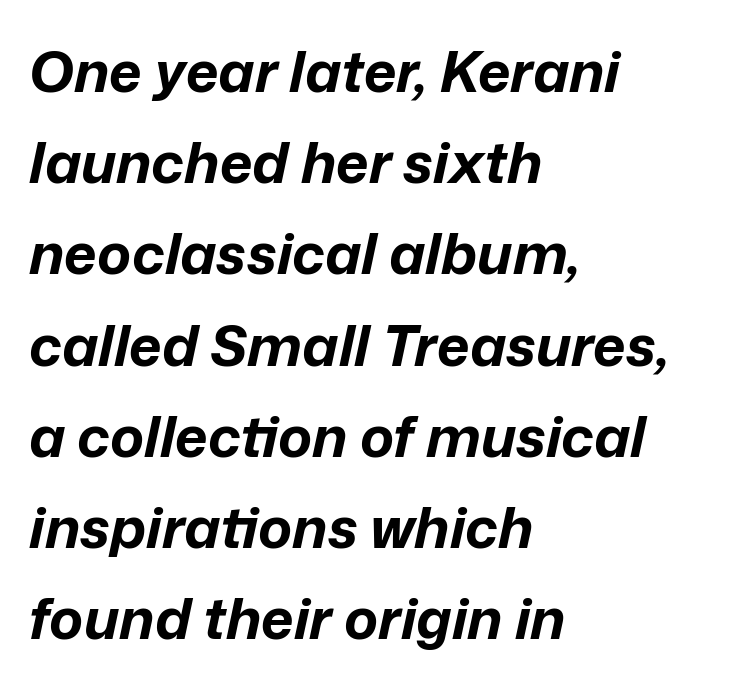
Q: Is the text bold? A: Yes.
Q: Is the text italic (slanted)? A: Yes, it leans right by about 12 degrees.
Q: Is the text underlined? A: No.
Q: How is the paragraph aligned? A: Left-aligned.
Q: Is the spacing between letters normal or unusually wide? A: Normal.
Q: Is the spacing between lines tight, normal or loose? A: Normal.
Q: Width (condensed, normal, or wide)? A: Normal.
Q: Stroke contrast? A: Low.
Q: x-height? A: Medium.
Q: Monospaced? A: No.
